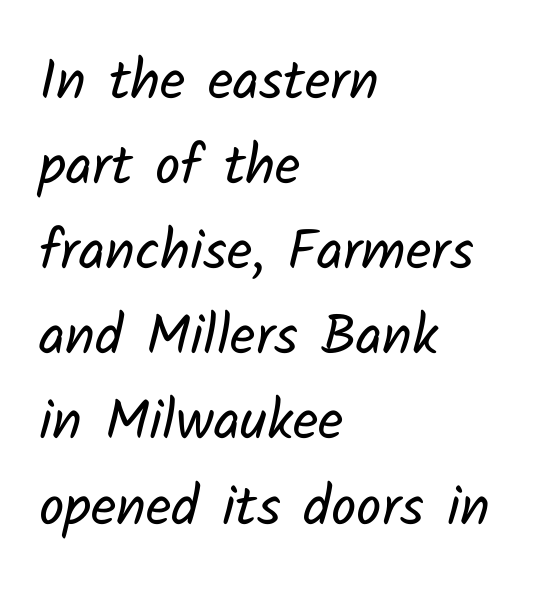
{"serif": "no", "bold": "no", "weight": "regular", "width": "normal", "stroke_contrast": "low", "x_height": "medium", "monospaced": "no", "underline": "no", "align": "left", "line_spacing": "normal", "line_spacing_ratio": 1.52, "letter_spacing": "normal", "letter_spacing_em": 0.0, "glyph_px": 56}
